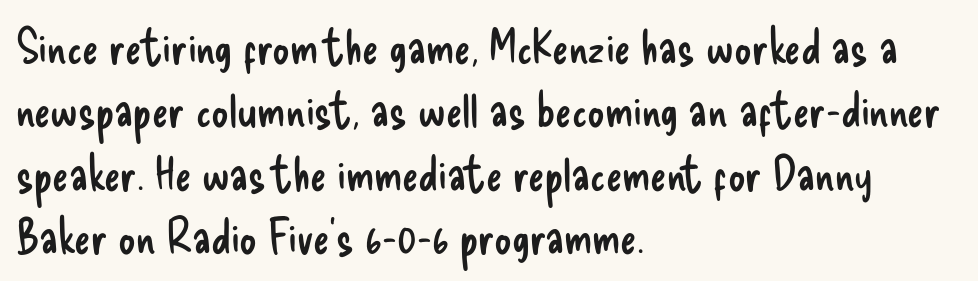
The image shows 48 px regular-weight, condensed sans-serif type, upright; set left-aligned, normal line spacing (1.32x), normal letter spacing, not underlined; low stroke contrast and a small x-height.
